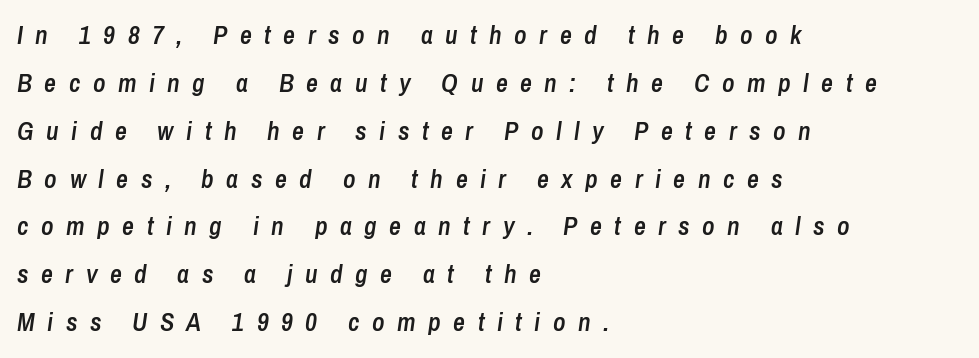
The image shows 26 px text type, italic (leaning right); set left-aligned, line spacing 1.84x, unusually wide letter spacing (+0.48 em), not underlined.
